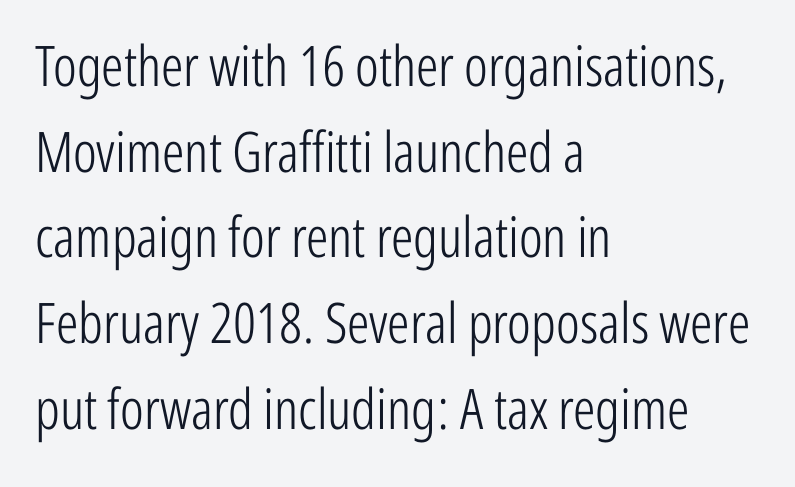
Evenly set lines give the paragraph a standard silhouette. A bare baseline throughout the passage. Weight class: somewhere from thin through regular. The typography opts for an upright posture over an oblique one.
